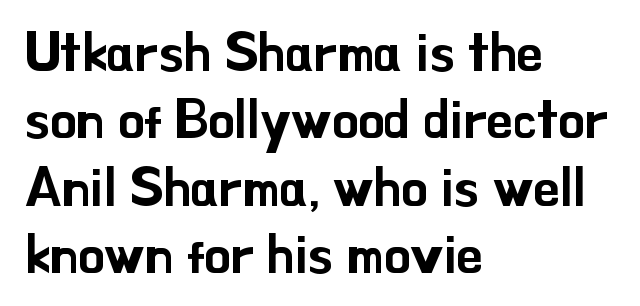
Q: Is the text italic (slanted)? A: No, it is upright.
Q: Is the typeface a serif or a sans-serif typeface? A: Sans-serif.
Q: Is the text underlined? A: No.
Q: How is the paragraph aligned? A: Left-aligned.
Q: Is the spacing between letters normal or unusually wide? A: Normal.
Q: Is the spacing between lines tight, normal or loose? A: Normal.
Q: Width (condensed, normal, or wide)? A: Normal.
Q: Stroke contrast? A: Low.
Q: x-height? A: Small.
Q: Monospaced? A: No.
